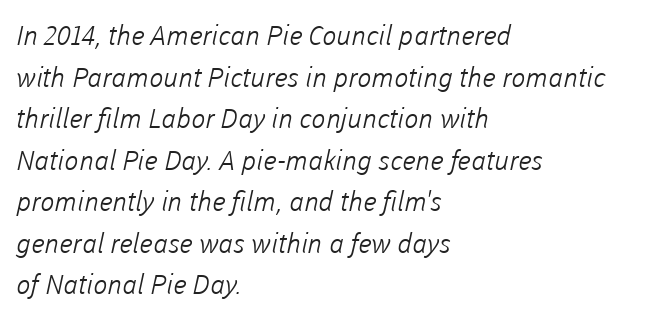
The image shows 27 px text type; set left-aligned, normal line spacing (1.54x), normal letter spacing, not underlined.
